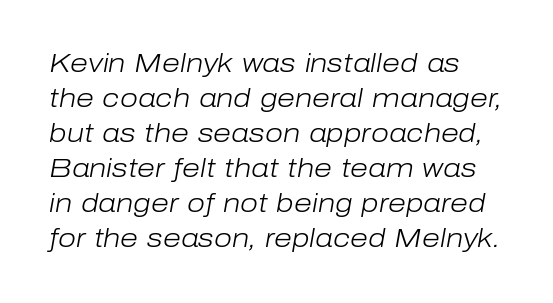
Q: Is the text bold? A: No.
Q: Is the text italic (slanted)? A: Yes, it leans right by about 10 degrees.
Q: Is the text underlined? A: No.
Q: Is the spacing between letters normal or unusually wide? A: Normal.
Q: Is the spacing between lines tight, normal or loose? A: Normal.
